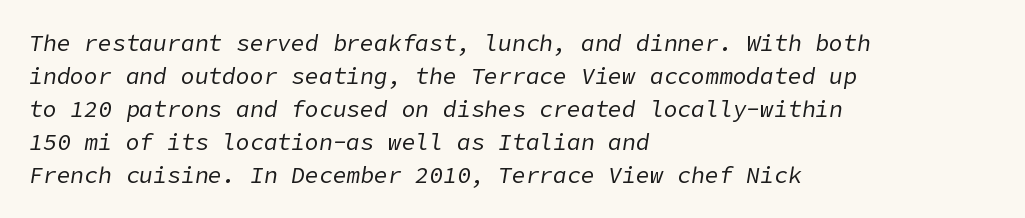
{"italic": "yes", "lean": "right", "slant_degrees": 9, "bold": "no", "underline": "no", "align": "left", "line_spacing": "normal", "line_spacing_ratio": 1.43, "letter_spacing": "normal", "letter_spacing_em": 0.0, "glyph_px": 23}
